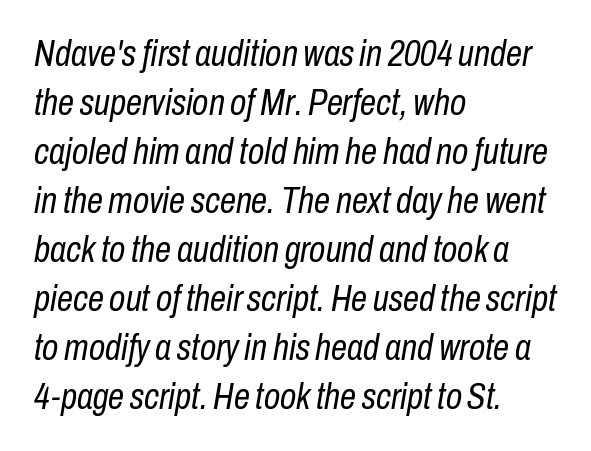
The image shows 36 px regular-weight, condensed type, italic (leaning right); set left-aligned, normal line spacing (1.36x), normal letter spacing, not underlined; low stroke contrast and a medium x-height.
